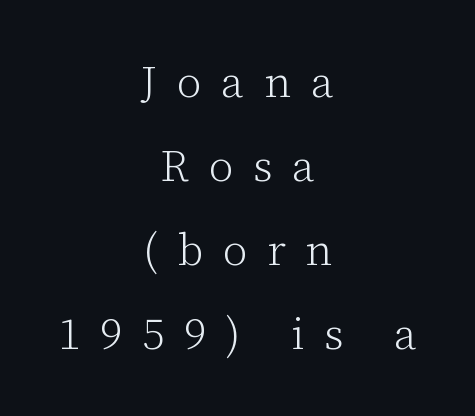
{"serif": "yes", "italic": "no", "bold": "no", "weight": "light", "width": "normal", "stroke_contrast": "low", "x_height": "medium", "monospaced": "no", "underline": "no", "align": "center", "line_spacing": "loose", "line_spacing_ratio": 1.91, "letter_spacing": "wide", "letter_spacing_em": 0.45, "glyph_px": 44}
